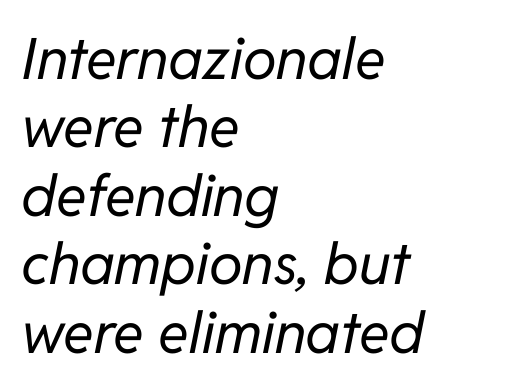
{"italic": "yes", "lean": "right", "slant_degrees": 11, "bold": "no", "weight": "regular", "width": "normal", "stroke_contrast": "low", "x_height": "medium", "monospaced": "no", "underline": "no", "align": "left", "line_spacing_ratio": 1.2, "letter_spacing": "normal", "letter_spacing_em": 0.0, "glyph_px": 57}
